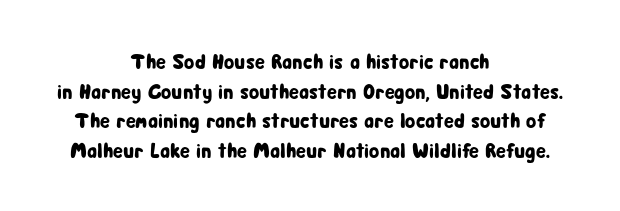
Q: Is the text italic (slanted)? A: No, it is upright.
Q: Is the text underlined? A: No.
Q: How is the paragraph aligned? A: Centered.
Q: Is the spacing between letters normal or unusually wide? A: Normal.
Q: Is the spacing between lines tight, normal or loose? A: Normal.
